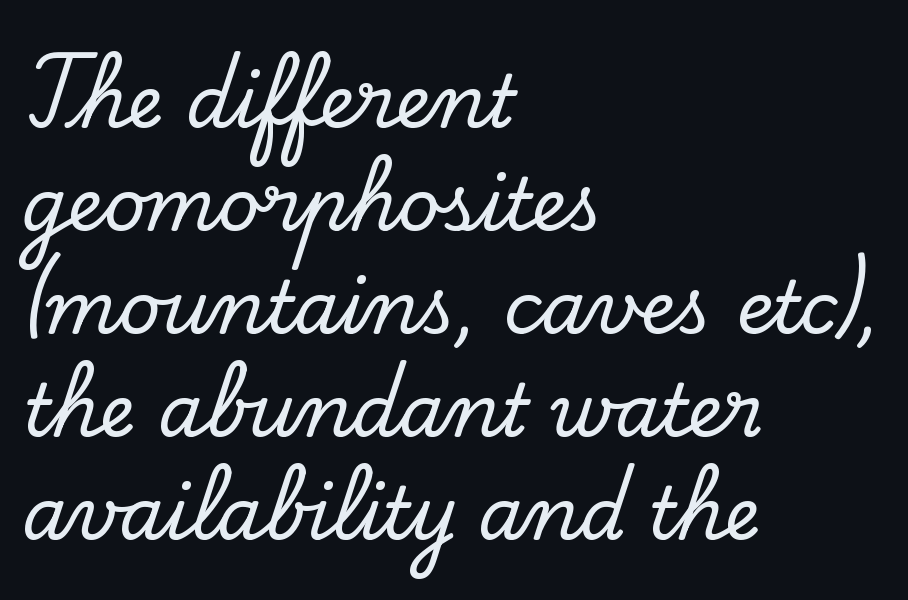
{"serif": "yes", "width": "normal", "stroke_contrast": "low", "x_height": "small", "monospaced": "no", "underline": "no", "align": "left", "line_spacing": "normal", "line_spacing_ratio": 1.43, "letter_spacing": "normal", "letter_spacing_em": 0.0, "glyph_px": 72}
